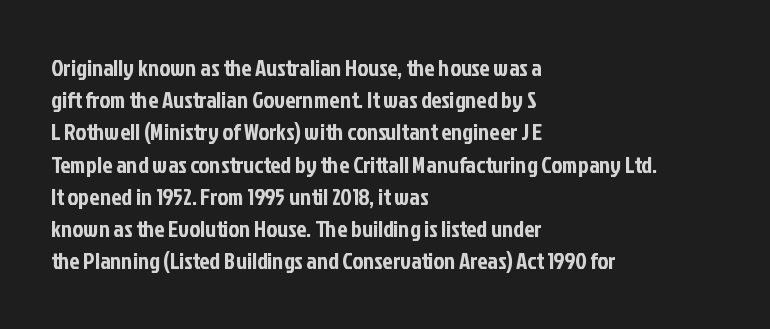
{"italic": "no", "underline": "no", "align": "left", "line_spacing": "normal", "line_spacing_ratio": 1.4, "letter_spacing": "normal", "letter_spacing_em": 0.0, "glyph_px": 23}
